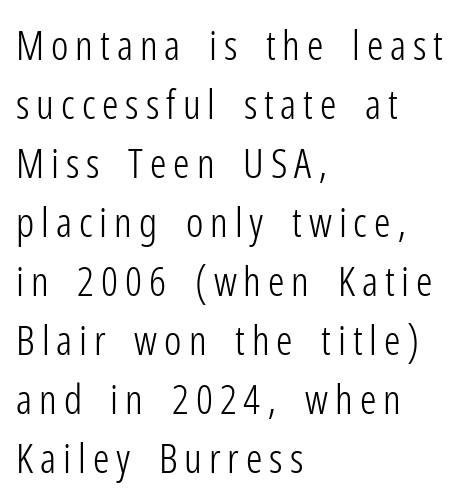
The image shows 41 px light, condensed sans-serif type, upright; set left-aligned, normal line spacing (1.44x), not underlined; low stroke contrast and a medium x-height.
